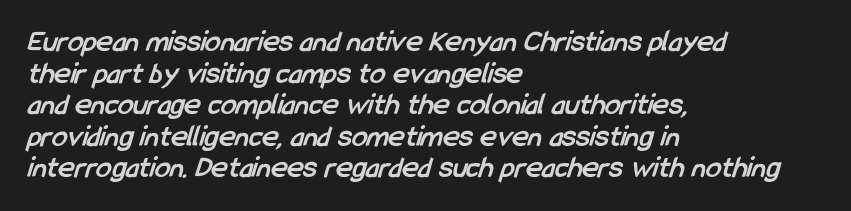
Q: Is the text bold? A: Yes.
Q: Is the typeface a serif or a sans-serif typeface? A: Sans-serif.
Q: Is the text underlined? A: No.
Q: How is the paragraph aligned? A: Left-aligned.
Q: Is the spacing between letters normal or unusually wide? A: Normal.
Q: Is the spacing between lines tight, normal or loose? A: Tight.
Q: Width (condensed, normal, or wide)? A: Condensed.
Q: Stroke contrast? A: Low.
Q: x-height? A: Medium.
Q: Monospaced? A: No.
